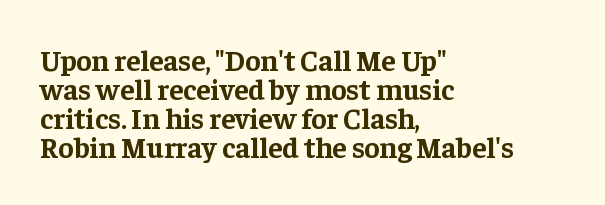
Q: Is the text bold? A: Yes.
Q: Is the text italic (slanted)? A: No, it is upright.
Q: Is the typeface a serif or a sans-serif typeface? A: Serif.
Q: Is the text underlined? A: No.
Q: How is the paragraph aligned? A: Left-aligned.
Q: Is the spacing between letters normal or unusually wide? A: Normal.
Q: Is the spacing between lines tight, normal or loose? A: Tight.
Q: Width (condensed, normal, or wide)? A: Normal.
Q: Stroke contrast? A: Low.
Q: x-height? A: Medium.
Q: Monospaced? A: No.
